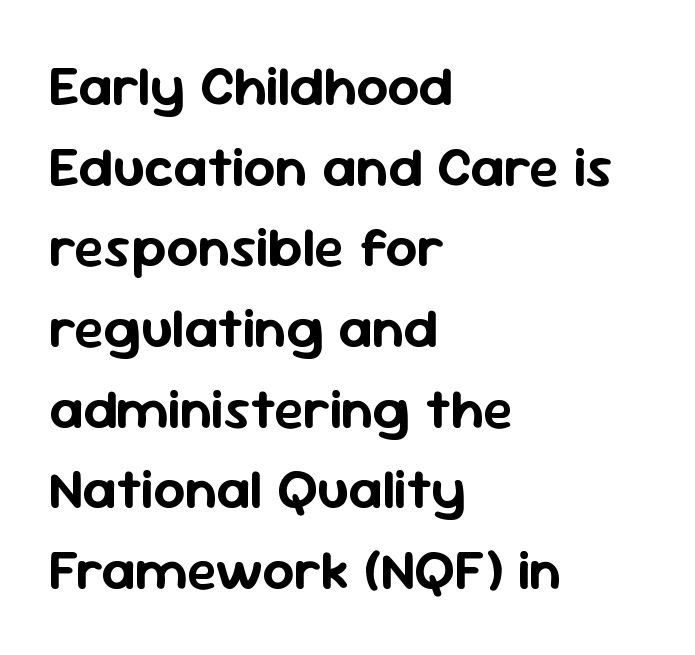
Q: Is the text italic (slanted)? A: No, it is upright.
Q: Is the typeface a serif or a sans-serif typeface? A: Sans-serif.
Q: Is the text underlined? A: No.
Q: How is the paragraph aligned? A: Left-aligned.
Q: Is the spacing between letters normal or unusually wide? A: Normal.
Q: Is the spacing between lines tight, normal or loose? A: Normal.
Q: Width (condensed, normal, or wide)? A: Normal.
Q: Stroke contrast? A: Low.
Q: x-height? A: Medium.
Q: Monospaced? A: No.
